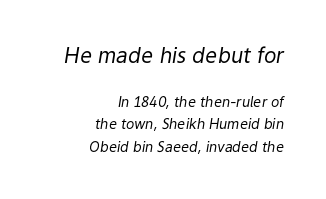
{"italic": "yes", "lean": "right", "slant_degrees": 9, "bold": "no", "underline": "no", "align": "right", "line_spacing": "normal", "line_spacing_ratio": 1.62, "letter_spacing": "normal", "letter_spacing_em": 0.0, "larger_block": "first", "size_ratio": 1.5, "glyph_px": 21}
